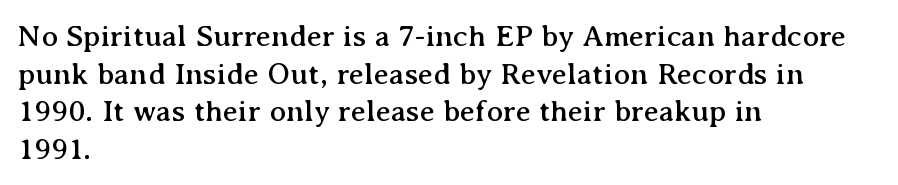
The image shows 31 px serif type, upright; set left-aligned, line spacing 1.21x, normal letter spacing, not underlined; medium stroke contrast and a medium x-height.
